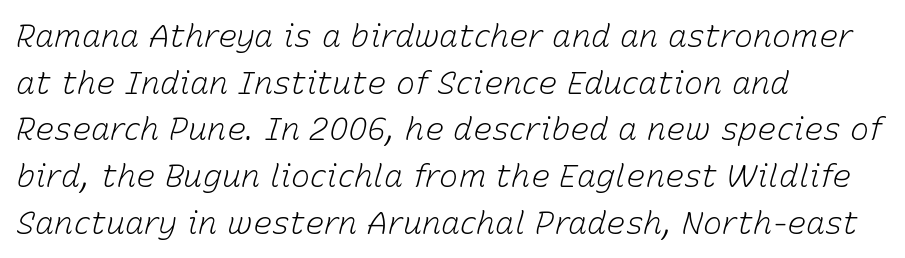
The image shows 32 px light type, italic (leaning right); set left-aligned, normal line spacing (1.46x), normal letter spacing, not underlined; low stroke contrast and a medium x-height.
